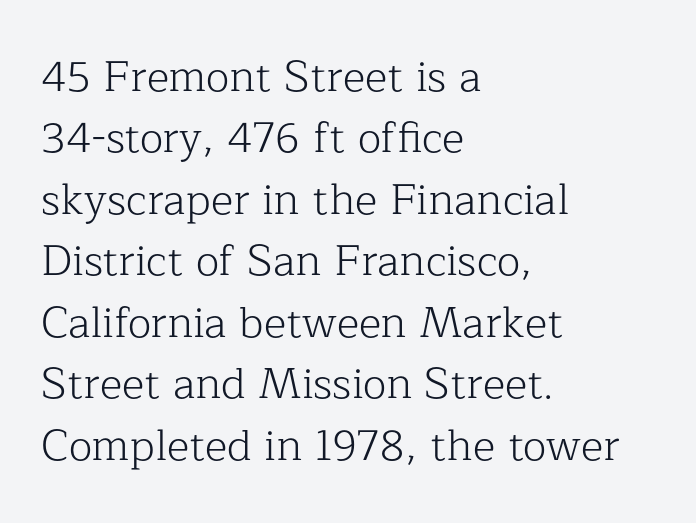
{"serif": "yes", "italic": "no", "bold": "no", "weight": "light", "width": "normal", "stroke_contrast": "low", "x_height": "medium", "monospaced": "no", "underline": "no", "align": "left", "line_spacing": "normal", "line_spacing_ratio": 1.43, "letter_spacing": "normal", "letter_spacing_em": 0.0, "glyph_px": 43}
